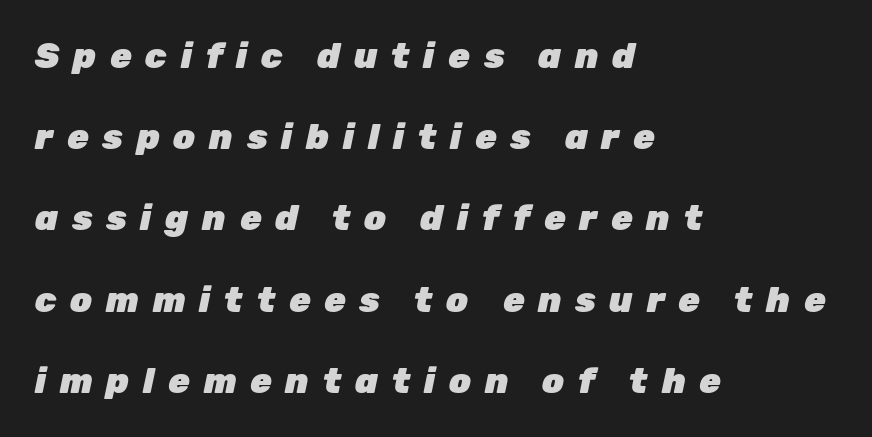
Every row of glyphs begins at an identical x-position on the left. Chunky letters — that's bold for sure. Baseline-to-baseline distance is far greater than the letter height. Type without underlining. The letters are slanted; this is an italic face. Caption: expanded tracking, letters set apart.
